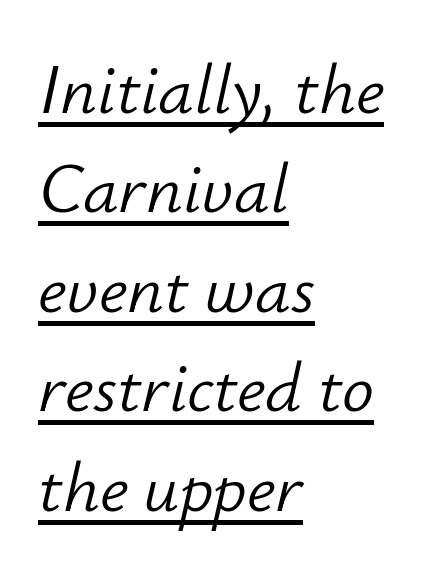
Q: Is the text bold? A: No.
Q: Is the text italic (slanted)? A: Yes, it leans right by about 12 degrees.
Q: Is the text underlined? A: Yes.
Q: How is the paragraph aligned? A: Left-aligned.
Q: Is the spacing between letters normal or unusually wide? A: Normal.
Q: Is the spacing between lines tight, normal or loose? A: Normal.
Q: Width (condensed, normal, or wide)? A: Normal.
Q: Stroke contrast? A: Low.
Q: x-height? A: Small.
Q: Monospaced? A: No.
